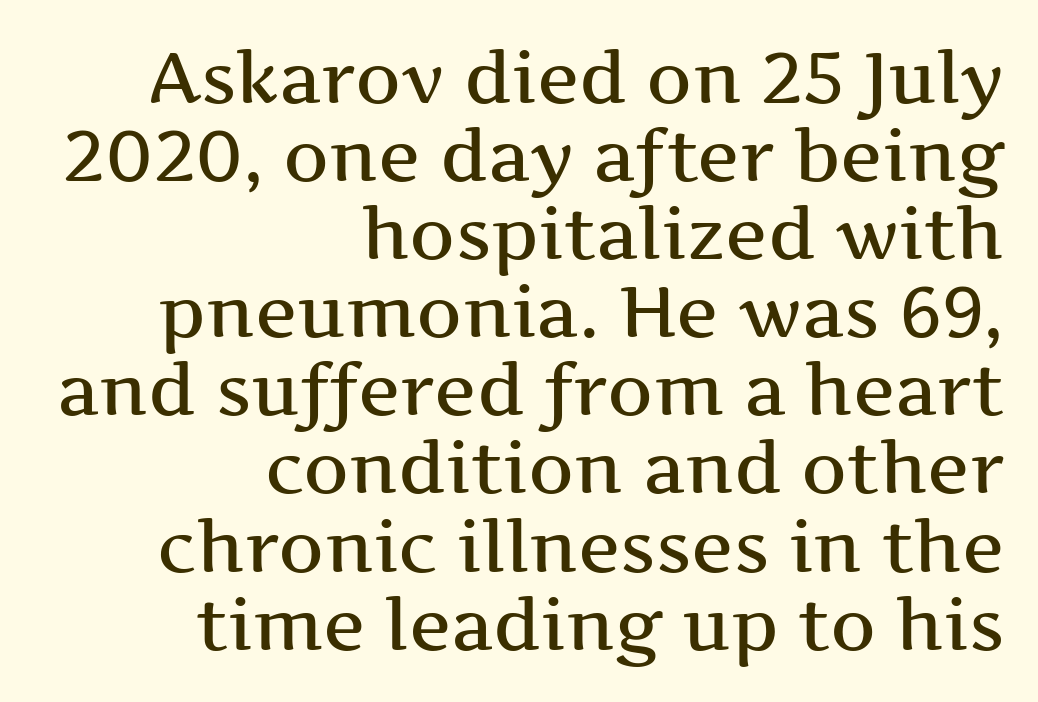
A typesetter would mark this as roman, not italic. Leading is clearly below the norm, producing a dense column. The area under the type is left untouched. Short note: letters normally spaced. Examine the stroke ends and you'll spot serifs. Looks like regular typesetting: each glyph gets only the width it needs.
